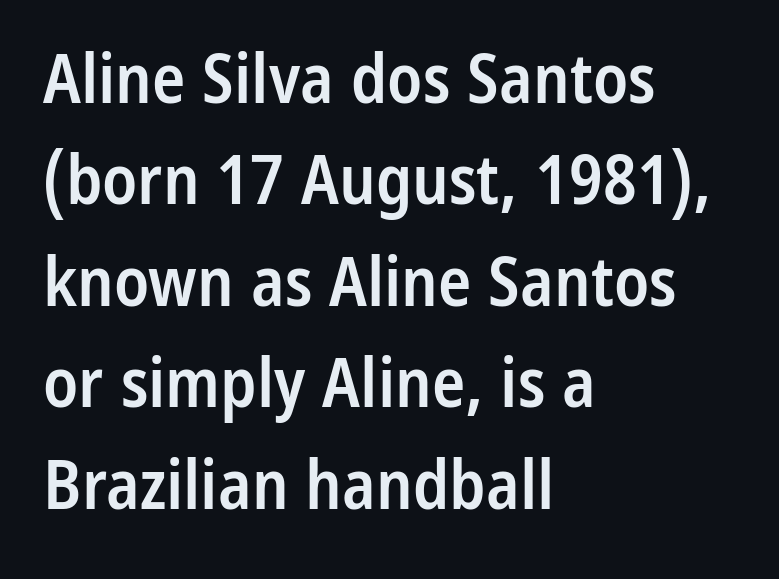
The characters look somewhat weighty, a semibold short of true bold. Beneath every word, the page is bare. What's the leading like? Ordinary, nothing unusual. Think of a printed novel: that variable character pitch is what you see here. No extra tracking has been applied to these lines. The axis of the letterforms is exactly vertical.
